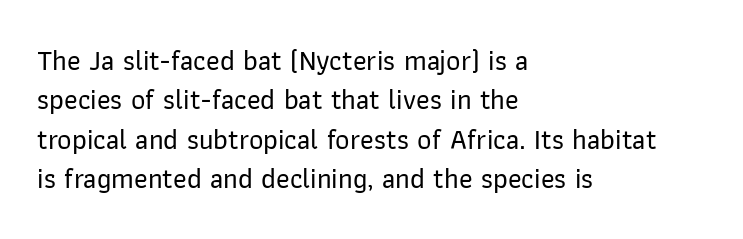
The image shows 28 px sans-serif type, upright; set left-aligned, normal line spacing (1.41x), normal letter spacing, not underlined; low stroke contrast and a medium x-height.
